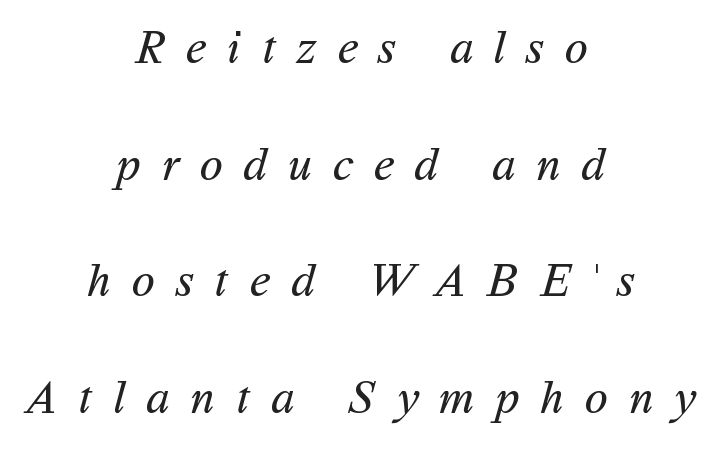
{"serif": "no", "bold": "no", "weight": "regular", "width": "normal", "stroke_contrast": "medium", "x_height": "medium", "monospaced": "no", "underline": "no", "align": "center", "line_spacing": "loose", "line_spacing_ratio": 2.48, "letter_spacing": "wide", "letter_spacing_em": 0.45, "glyph_px": 47}
